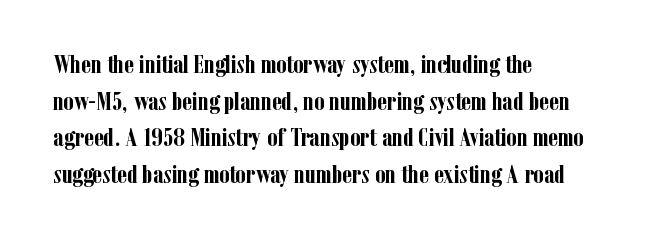
Caption: multi-line text, flush left, ragged right. Look at the tracking — it's just the regular setting, nothing added. Upright lettering throughout. The passage shown is emphatically bold. The passage shown is not underscored anywhere.
